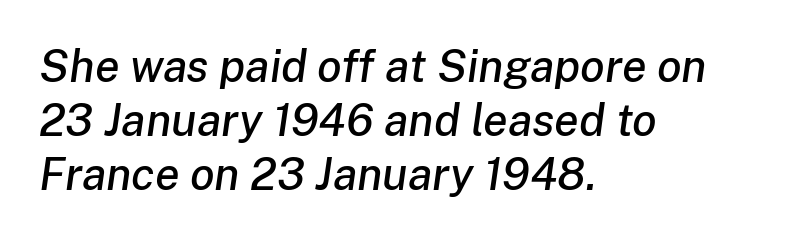
{"italic": "yes", "lean": "right", "slant_degrees": 8, "width": "normal", "stroke_contrast": "low", "x_height": "medium", "monospaced": "no", "underline": "no", "align": "left", "line_spacing_ratio": 1.2, "letter_spacing": "normal", "letter_spacing_em": 0.0, "glyph_px": 45}
